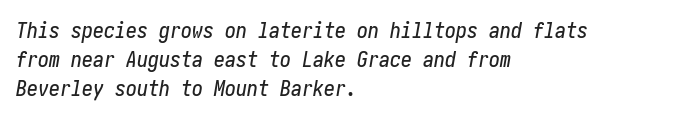
Q: Is the text italic (slanted)? A: Yes, it leans right by about 10 degrees.
Q: Is the text underlined? A: No.
Q: How is the paragraph aligned? A: Left-aligned.
Q: Is the spacing between letters normal or unusually wide? A: Normal.
Q: Is the spacing between lines tight, normal or loose? A: Normal.
